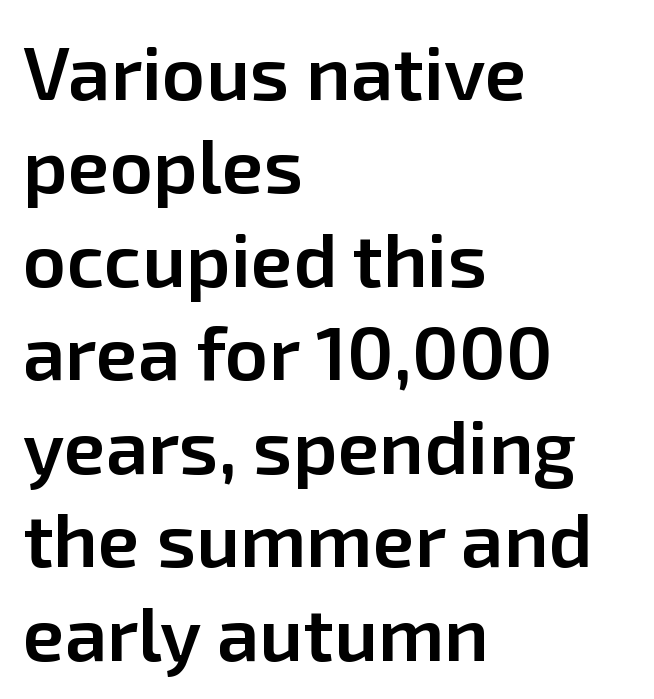
The foot of each line stays bare and open. Slightly chunky letters — semibold, I'd say, not full bold. Posture: vertical. Every row of glyphs begins at an identical x-position on the left. The face used here is rendered with its standard letterfit. You could not count columns in this text — the font is proportionally spaced.
